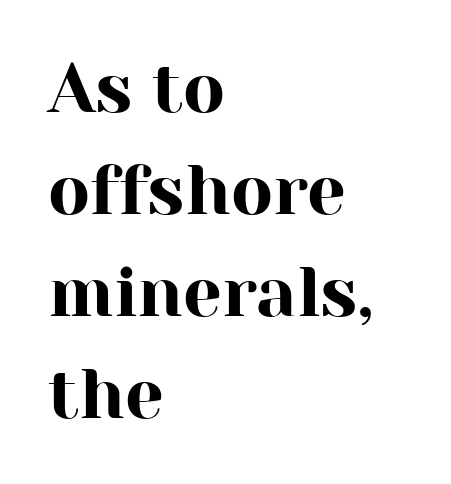
The rendering uses natural spacing where letterforms have individual widths. Underlining? Definitely not there. One-word summary of the alignment: left. The lettering holds an erect, upright posture throughout.
